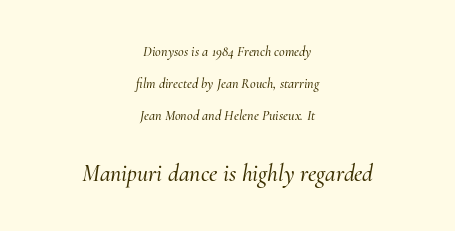
Q: Is the text italic (slanted)? A: Yes, it leans right by about 10 degrees.
Q: Is the text underlined? A: No.
Q: How is the paragraph aligned? A: Centered.
Q: Is the spacing between letters normal or unusually wide? A: Normal.
Q: Is the spacing between lines tight, normal or loose? A: Loose.
Q: Which block of text is set in a larger size, the first (top) or the second (bottom)? A: The second (bottom) one.
